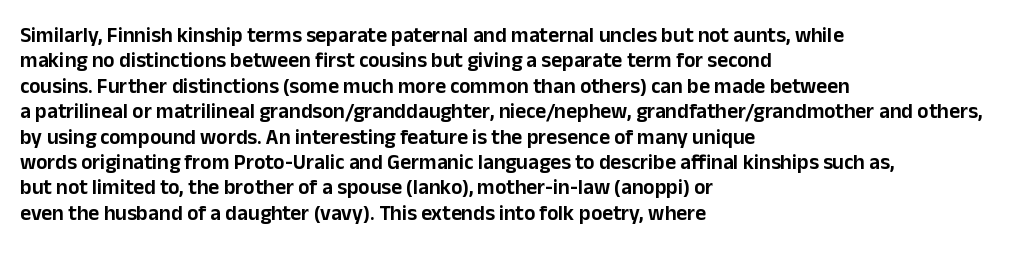
Q: Is the text italic (slanted)? A: No, it is upright.
Q: Is the text underlined? A: No.
Q: How is the paragraph aligned? A: Left-aligned.
Q: Is the spacing between letters normal or unusually wide? A: Normal.
